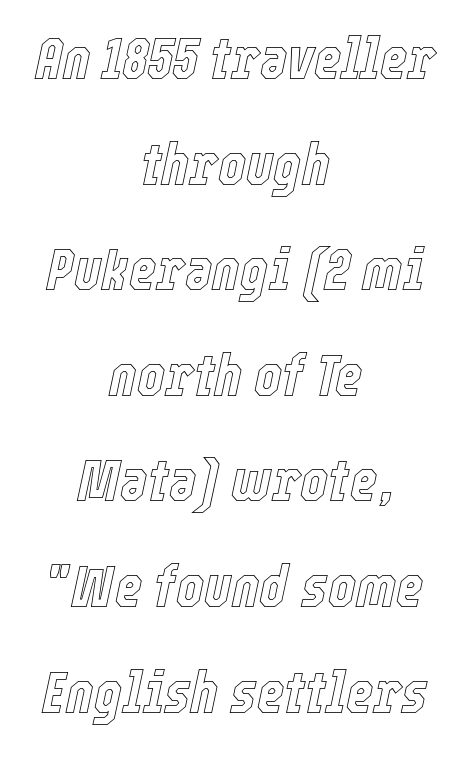
Observe the ordinary spacing: letters are neighbours, not strangers. Note the varied advance widths — an 'i' is clearly narrower than an 'm'. Descenders hang freely into open space. Quick note: italic. The setting favours the middle, as headings and verse often do.
